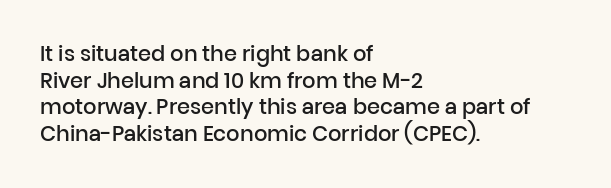
Q: Is the text bold? A: Semi-bold.
Q: Is the text italic (slanted)? A: No, it is upright.
Q: Is the text underlined? A: No.
Q: How is the paragraph aligned? A: Left-aligned.
Q: Is the spacing between letters normal or unusually wide? A: Normal.
Q: Is the spacing between lines tight, normal or loose? A: Normal.
